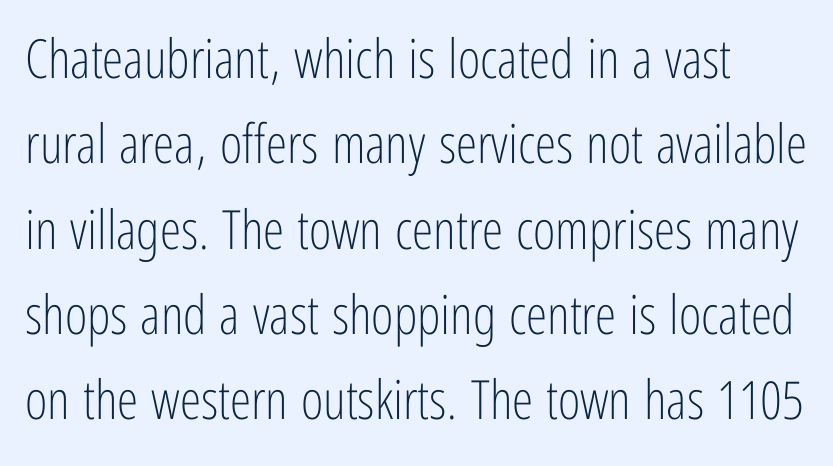
Q: Is the text bold? A: No.
Q: Is the text italic (slanted)? A: No, it is upright.
Q: Is the typeface a serif or a sans-serif typeface? A: Sans-serif.
Q: Is the text underlined? A: No.
Q: Is the spacing between letters normal or unusually wide? A: Normal.
Q: Is the spacing between lines tight, normal or loose? A: Normal.
Q: Width (condensed, normal, or wide)? A: Condensed.
Q: Stroke contrast? A: Low.
Q: x-height? A: Medium.
Q: Monospaced? A: No.
